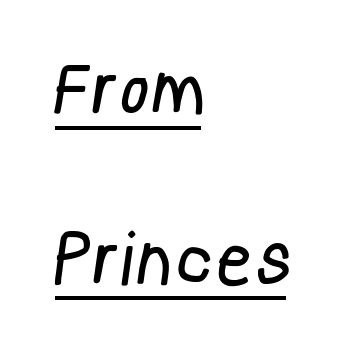
{"serif": "no", "bold": "no", "weight": "regular", "width": "condensed", "stroke_contrast": "low", "x_height": "medium", "monospaced": "no", "underline": "yes", "align": "left", "line_spacing": "loose", "line_spacing_ratio": 2.4, "glyph_px": 71}
